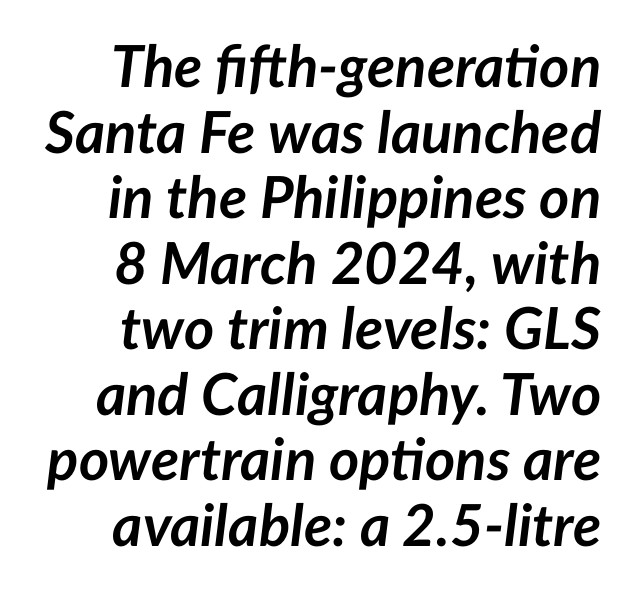
{"italic": "yes", "lean": "right", "slant_degrees": 7, "bold": "yes", "weight": "semibold", "width": "normal", "stroke_contrast": "low", "x_height": "medium", "monospaced": "no", "underline": "no", "line_spacing": "tight", "line_spacing_ratio": 1.13, "letter_spacing": "normal", "letter_spacing_em": 0.0, "glyph_px": 58}
